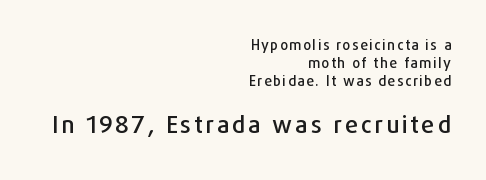
A typesetter would mark this as roman, not italic. Right-aligned paragraph, ragged on the left. Clear beneath every line of the passage. Scale increases going downward across the two blocks. Leading matches the norm, producing a regular column.
